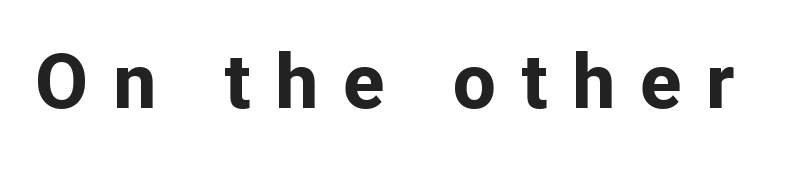
Q: Is the text bold? A: Yes.
Q: Is the text italic (slanted)? A: No, it is upright.
Q: Is the typeface a serif or a sans-serif typeface? A: Sans-serif.
Q: Is the text underlined? A: No.
Q: Is the spacing between letters normal or unusually wide? A: Unusually wide.
Q: Width (condensed, normal, or wide)? A: Normal.
Q: Stroke contrast? A: Low.
Q: x-height? A: Medium.
Q: Monospaced? A: No.
